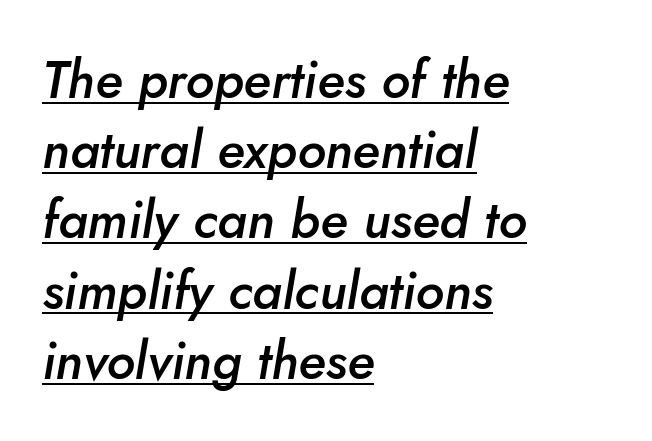
Notice how a bar underscores the lettering throughout. These lines are set flush left with a ragged right edge. Character widths vary here, with narrow letters taking less room than wide ones. What weight is shown? A semibold, between regular and bold.
